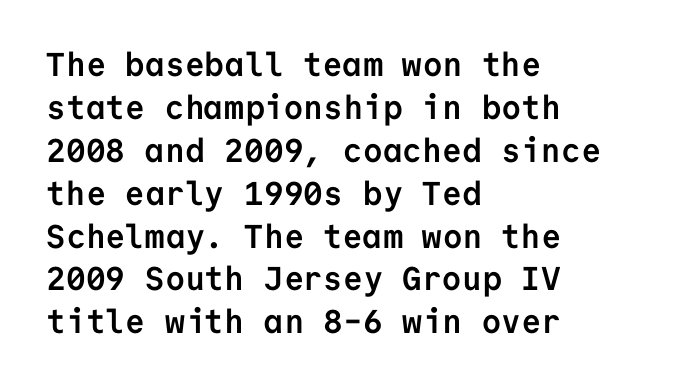
Q: Is the text bold? A: Yes.
Q: Is the text italic (slanted)? A: No, it is upright.
Q: Is the typeface a serif or a sans-serif typeface? A: Sans-serif.
Q: Is the text underlined? A: No.
Q: How is the paragraph aligned? A: Left-aligned.
Q: Is the spacing between letters normal or unusually wide? A: Normal.
Q: Is the spacing between lines tight, normal or loose? A: Normal.
Q: Width (condensed, normal, or wide)? A: Normal.
Q: Stroke contrast? A: Low.
Q: x-height? A: Medium.
Q: Monospaced? A: Yes.
